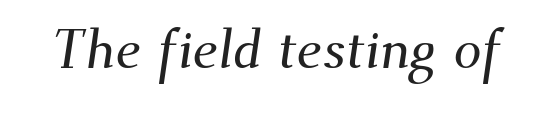
{"serif": "yes", "width": "normal", "stroke_contrast": "medium", "x_height": "small", "monospaced": "no", "underline": "no", "letter_spacing": "normal", "letter_spacing_em": 0.0, "glyph_px": 56}
